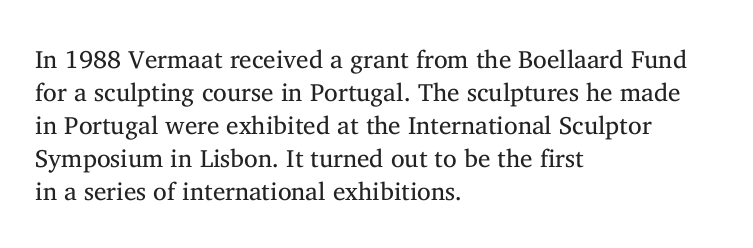
The image shows 25 px text type, upright; set left-aligned, normal line spacing (1.32x), normal letter spacing, not underlined.
